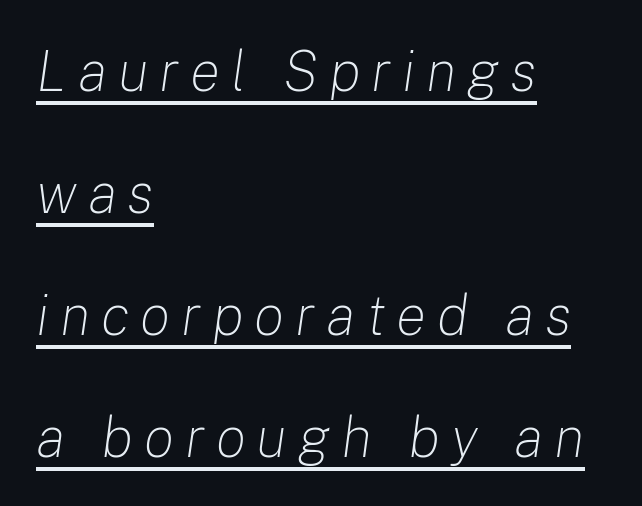
The image shows 57 px light type, italic (leaning right); set left-aligned, loose line spacing (2.14x), underlined; low stroke contrast and a medium x-height.
